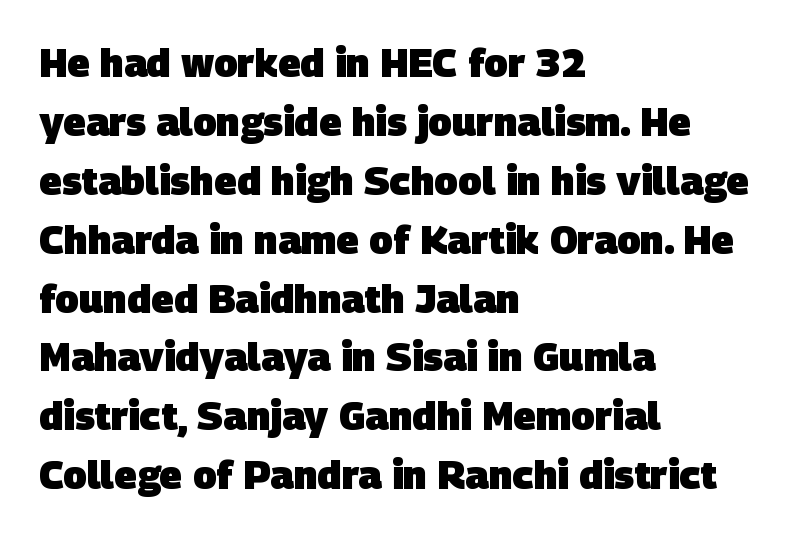
Q: Is the text bold? A: Yes.
Q: Is the typeface a serif or a sans-serif typeface? A: Sans-serif.
Q: Is the text underlined? A: No.
Q: How is the paragraph aligned? A: Left-aligned.
Q: Is the spacing between letters normal or unusually wide? A: Normal.
Q: Is the spacing between lines tight, normal or loose? A: Normal.
Q: Width (condensed, normal, or wide)? A: Normal.
Q: Stroke contrast? A: Low.
Q: x-height? A: Large.
Q: Monospaced? A: No.
